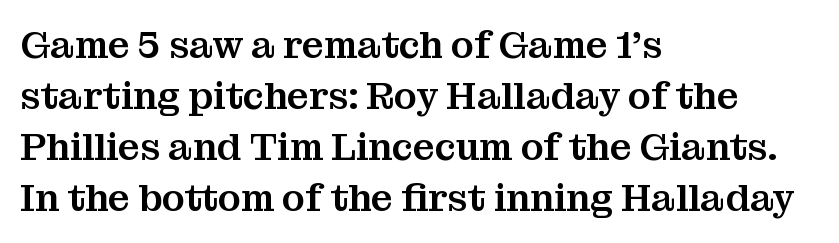
The image shows 38 px serif type, upright; set left-aligned, normal line spacing (1.34x), normal letter spacing, not underlined; medium stroke contrast and a medium x-height.
